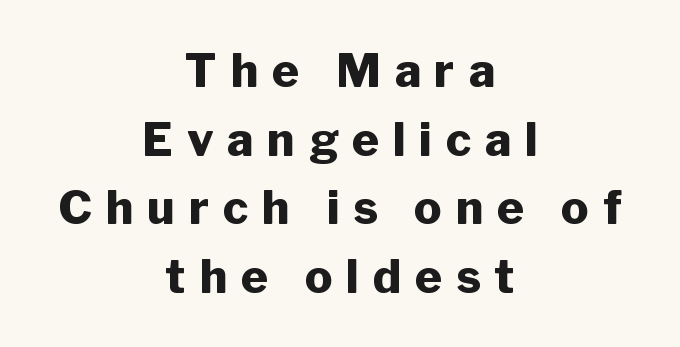
{"serif": "no", "italic": "no", "bold": "yes", "weight": "heavy", "width": "normal", "stroke_contrast": "low", "x_height": "medium", "monospaced": "no", "underline": "no", "align": "center", "line_spacing": "normal", "line_spacing_ratio": 1.49, "letter_spacing": "wide", "letter_spacing_em": 0.3, "glyph_px": 46}
